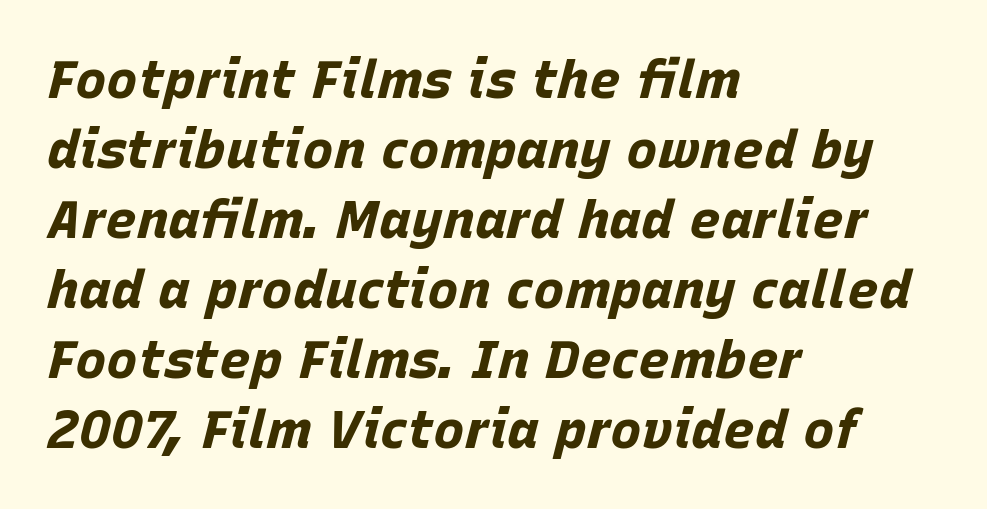
The letters are slanted; this is an italic face. Each word holds together tightly as a unit, with standard inter-letter gaps. Compared with an ordinary text face, these strokes are far heavier — a full bold. The rendering uses a moderate line-height, typical for paragraphs.
